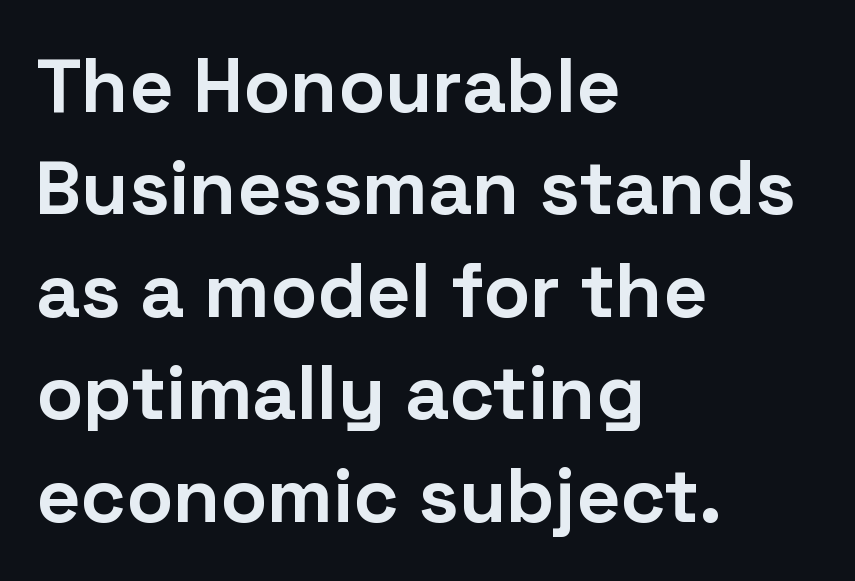
Looks like regular typesetting: each glyph gets only the width it needs. Ordinary non-slanted type is in use. Regarding leading, the lines here are spaced in the standard way. The strip under each line holds only bare page.
